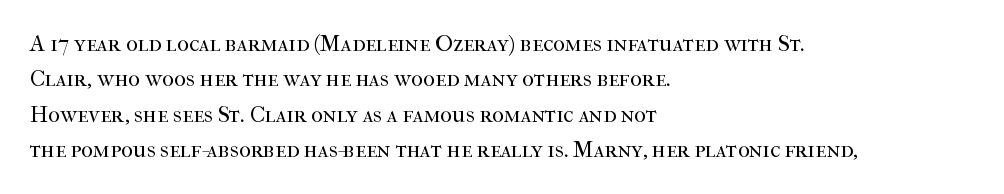
{"italic": "no", "bold": "no", "underline": "no", "align": "left", "line_spacing": "normal", "line_spacing_ratio": 1.54, "letter_spacing": "normal", "letter_spacing_em": 0.0, "glyph_px": 23}
